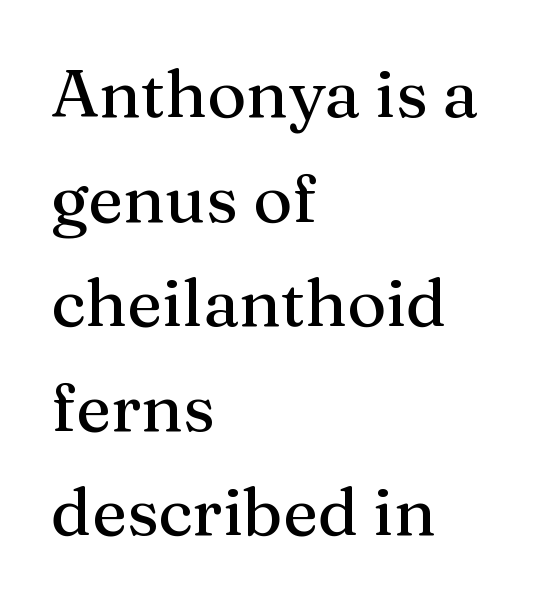
Default kerning and tracking; the words read as compact shapes. Note the varied advance widths — an 'i' is clearly narrower than an 'm'. The passage is arranged the way most books set body copy — flush left. If you drew a line through each stem, it would be perfectly vertical. Regarding serifs, this sample has them.
